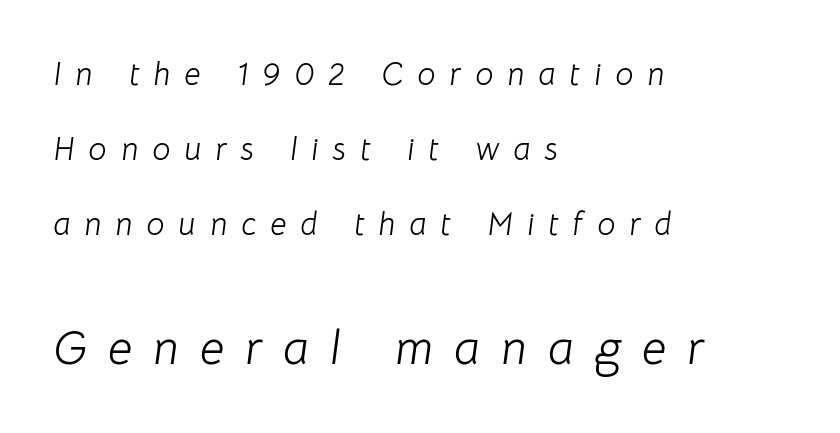
{"italic": "yes", "lean": "right", "slant_degrees": 8, "bold": "no", "weight": "light", "width": "normal", "stroke_contrast": "low", "x_height": "medium", "monospaced": "no", "underline": "no", "align": "left", "line_spacing": "loose", "line_spacing_ratio": 2.34, "letter_spacing": "wide", "letter_spacing_em": 0.44, "larger_block": "second", "size_ratio": 1.5, "glyph_px": 48}
